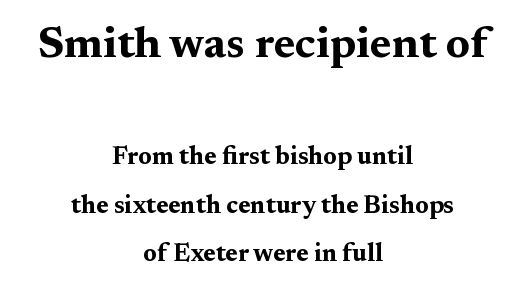
Q: Is the text bold? A: Yes.
Q: Is the text italic (slanted)? A: No, it is upright.
Q: Is the typeface a serif or a sans-serif typeface? A: Serif.
Q: Is the text underlined? A: No.
Q: How is the paragraph aligned? A: Centered.
Q: Is the spacing between letters normal or unusually wide? A: Normal.
Q: Is the spacing between lines tight, normal or loose? A: Loose.
Q: Which block of text is set in a larger size, the first (top) or the second (bottom)? A: The first (top) one.
Q: Width (condensed, normal, or wide)? A: Wide.
Q: Stroke contrast? A: Medium.
Q: x-height? A: Medium.
Q: Monospaced? A: No.
